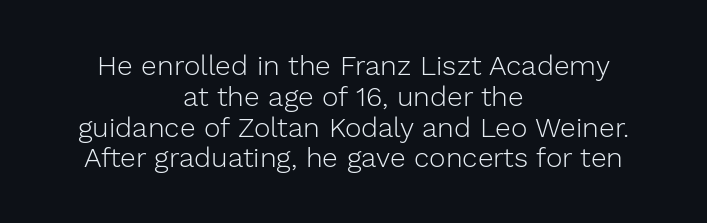
{"serif": "no", "italic": "no", "bold": "no", "weight": "light", "width": "normal", "stroke_contrast": "low", "x_height": "medium", "monospaced": "no", "underline": "no", "align": "center", "line_spacing": "tight", "line_spacing_ratio": 1.1, "letter_spacing": "normal", "letter_spacing_em": 0.0, "glyph_px": 28}
